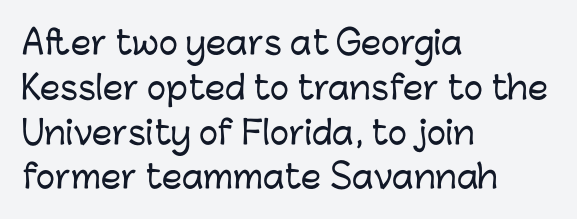
The image shows 32 px sans-serif type, upright; set left-aligned, normal line spacing (1.4x), normal letter spacing, not underlined; low stroke contrast and a medium x-height.
